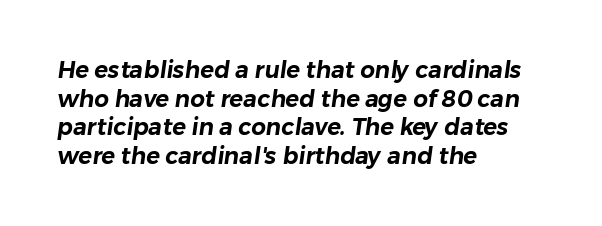
Q: Is the text underlined? A: No.
Q: How is the paragraph aligned? A: Left-aligned.
Q: Is the spacing between letters normal or unusually wide? A: Normal.
